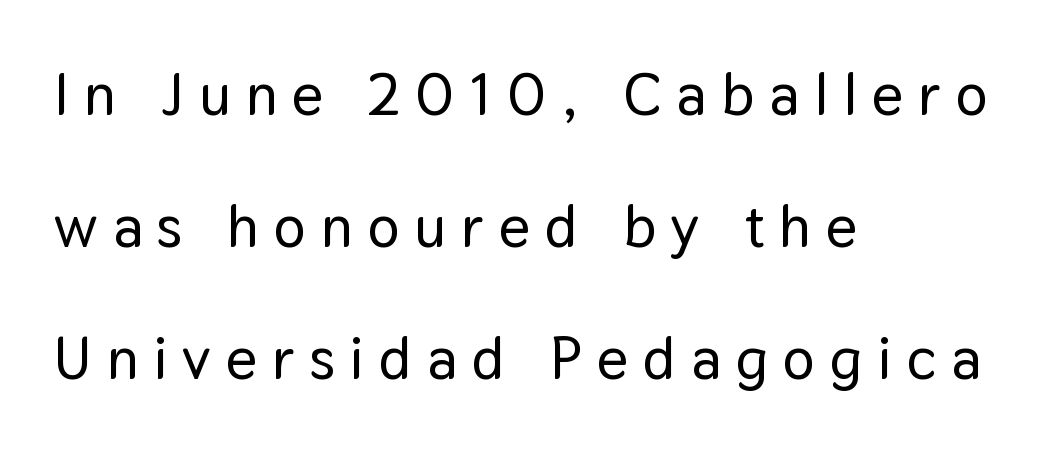
Q: Is the text italic (slanted)? A: No, it is upright.
Q: Is the typeface a serif or a sans-serif typeface? A: Sans-serif.
Q: Is the text underlined? A: No.
Q: How is the paragraph aligned? A: Left-aligned.
Q: Is the spacing between letters normal or unusually wide? A: Unusually wide.
Q: Is the spacing between lines tight, normal or loose? A: Loose.
Q: Width (condensed, normal, or wide)? A: Normal.
Q: Stroke contrast? A: Low.
Q: x-height? A: Medium.
Q: Monospaced? A: No.
